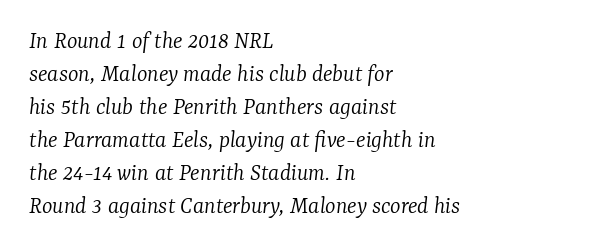
{"italic": "yes", "lean": "right", "slant_degrees": 7, "bold": "no", "underline": "no", "align": "left", "line_spacing": "normal", "line_spacing_ratio": 1.32, "letter_spacing": "normal", "letter_spacing_em": 0.0, "glyph_px": 25}
